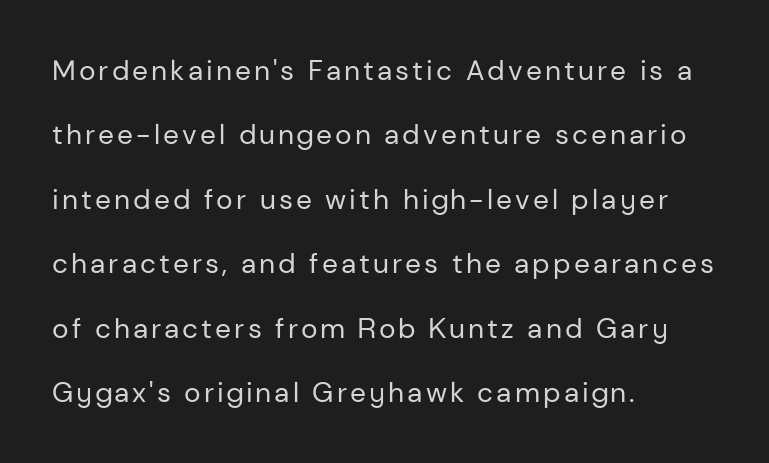
The image shows 28 px regular-weight sans-serif type, upright; set left-aligned, loose line spacing (2.3x), not underlined; low stroke contrast and a medium x-height.
